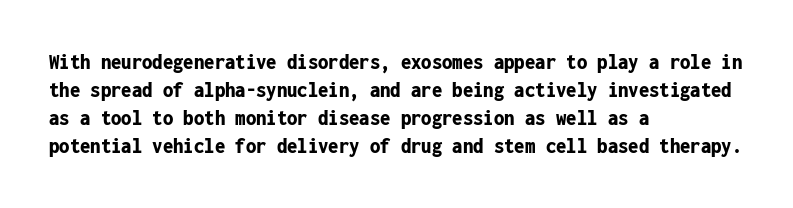
Look at the stroke-to-counter ratio: heavy, a bold. Ordinary non-slanted type is in use. The baseline area is clear. The setting favours the left margin, as ordinary paragraphs usually do. Look at the tracking — it's just the regular setting, nothing added.
